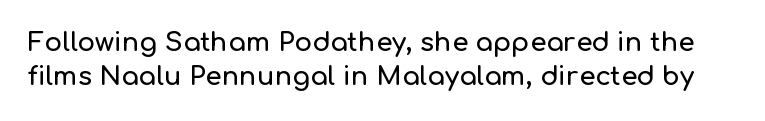
Posture: vertical. Glyph-to-glyph distance matches everyday printed text. Horizontal bands of white between lines are of average thickness. The passage shown is not underscored anywhere.
